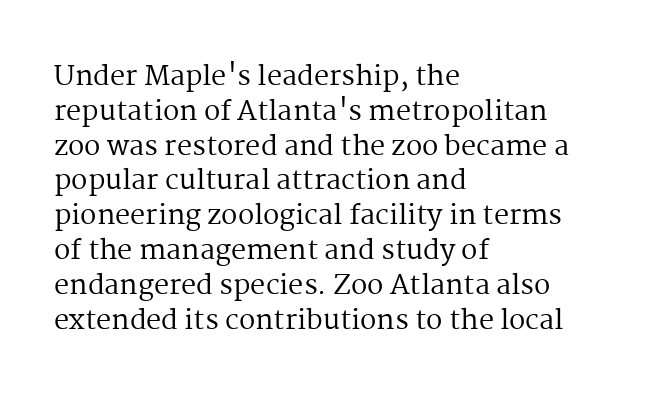
The image shows 27 px text type, upright; set left-aligned, normal line spacing (1.29x), normal letter spacing, not underlined.
